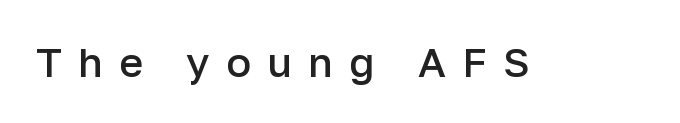
{"serif": "no", "italic": "no", "bold": "semi", "weight": "semibold", "width": "normal", "stroke_contrast": "low", "x_height": "medium", "monospaced": "no", "underline": "no", "letter_spacing": "wide", "letter_spacing_em": 0.4, "glyph_px": 41}
